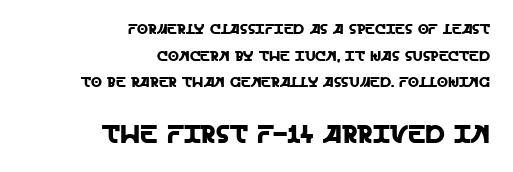
The designer gave the closing block more size than the opening block. Caption: standard tracking, unaltered. No word sits above an underline. Interline gaps are noticeably wide in this sample. The paragraph shown leans on its right margin. Italic: no, the glyphs are upright roman.
